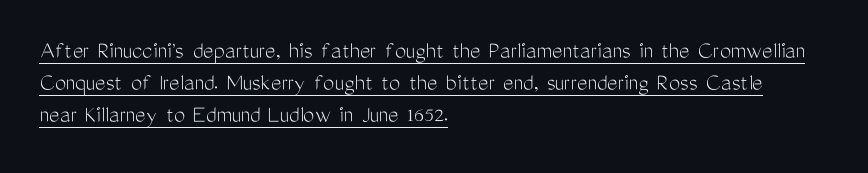
The image shows 25 px text type, upright; set left-aligned, normal line spacing (1.28x), normal letter spacing, underlined.
